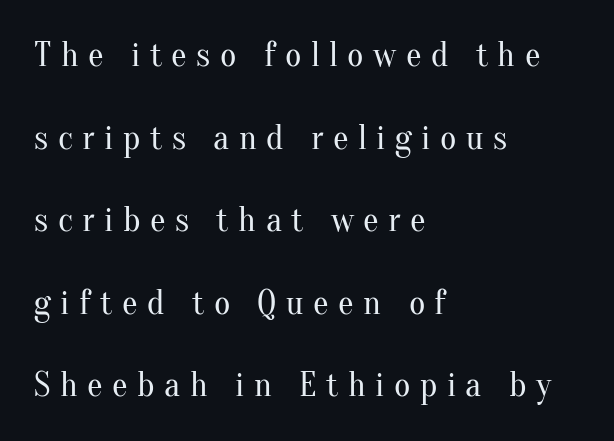
The specimen omits any rule beneath the text block's lines. Ascenders rise straight up at ninety degrees. Character widths vary here, with narrow letters taking less room than wide ones. The text block is weighted toward the left margin, trailing off unevenly rightward. In terms of letterspacing, this is a distinctly airy, spread setting. Vertical spacing — loose.
